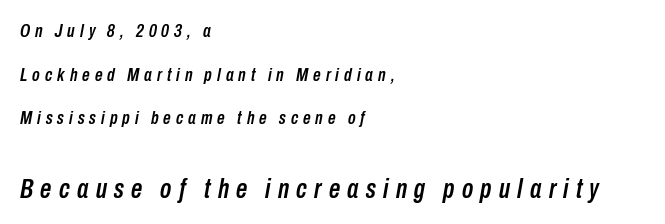
The image shows 28 px condensed type, italic (leaning right); set left-aligned, loose line spacing (2.29x), unusually wide letter spacing (+0.26 em), not underlined; the second (bottom) block is 1.47x larger; low stroke contrast and a medium x-height.
